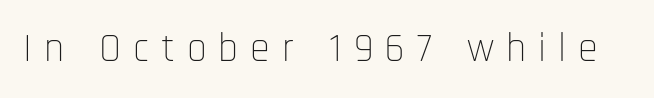
{"serif": "no", "italic": "no", "bold": "no", "weight": "thin", "width": "condensed", "stroke_contrast": "low", "x_height": "large", "monospaced": "no", "underline": "no", "letter_spacing": "wide", "letter_spacing_em": 0.3, "glyph_px": 40}
